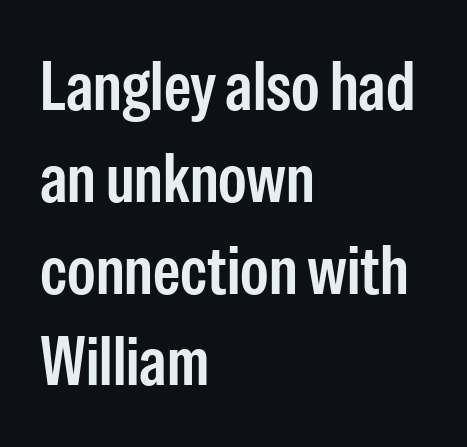
You can tell from the bare stems that sans-serif type was used. Here the glyphs are tracked normally, forming tight word shapes. Nope, not italic — everything's standing straight. The rendering uses natural spacing where letterforms have individual widths. The paragraph shown leans on its left margin.
